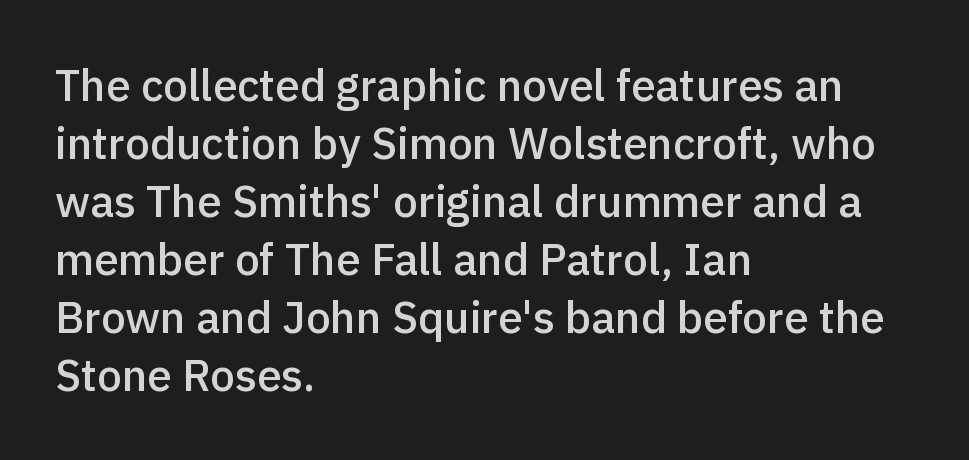
A sans-serif font was chosen for this passage. Set as a demibold, roughly 600 on the weight scale. The passage is arranged the way most books set body copy — flush left. Underline: absent. The specimen reads as upright at a glance.
